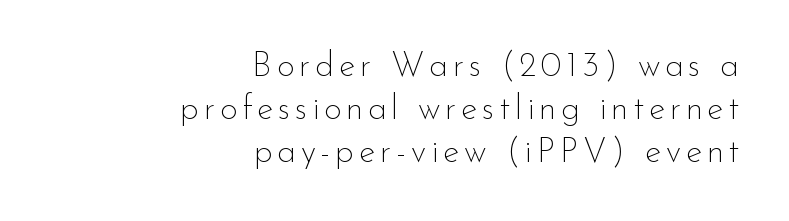
{"serif": "no", "italic": "no", "bold": "no", "weight": "thin", "width": "normal", "stroke_contrast": "low", "x_height": "small", "monospaced": "no", "underline": "no", "align": "right", "line_spacing": "normal", "line_spacing_ratio": 1.26, "glyph_px": 34}
